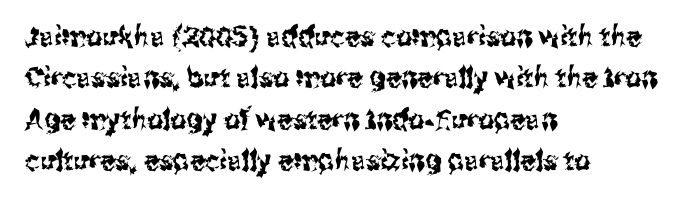
{"serif": "no", "italic": "no", "width": "condensed", "stroke_contrast": "medium", "x_height": "medium", "monospaced": "no", "underline": "no", "align": "left", "line_spacing": "normal", "line_spacing_ratio": 1.48, "letter_spacing": "normal", "letter_spacing_em": 0.0, "glyph_px": 28}
